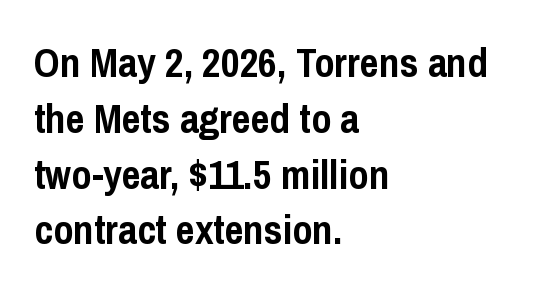
{"serif": "no", "italic": "no", "bold": "yes", "weight": "semibold", "width": "condensed", "stroke_contrast": "low", "x_height": "medium", "monospaced": "no", "underline": "no", "align": "left", "line_spacing": "normal", "line_spacing_ratio": 1.36, "letter_spacing": "normal", "letter_spacing_em": 0.0, "glyph_px": 41}
